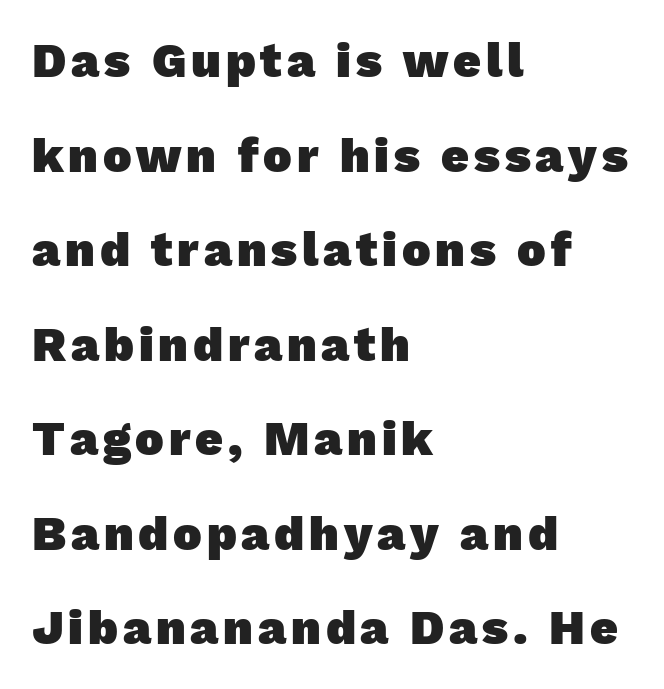
{"serif": "no", "bold": "yes", "weight": "heavy", "width": "normal", "stroke_contrast": "low", "x_height": "medium", "monospaced": "no", "underline": "no", "align": "left", "line_spacing": "loose", "line_spacing_ratio": 1.97, "glyph_px": 48}
